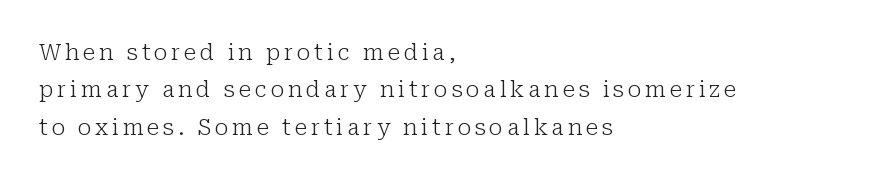
{"italic": "no", "bold": "no", "underline": "no", "align": "left", "line_spacing": "normal", "line_spacing_ratio": 1.7, "glyph_px": 22}
